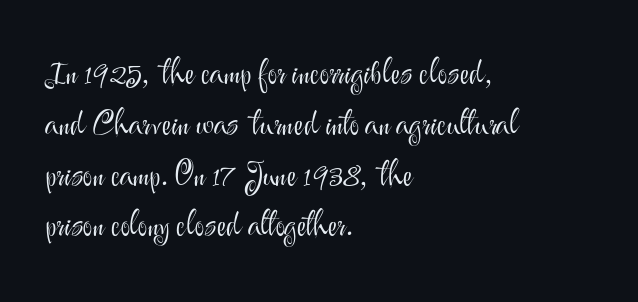
Each word holds together tightly as a unit, with standard inter-letter gaps. You can tell from the bare stems that sans-serif type was used. Descenders hang freely into open space. Proportional: the letters do not fall into vertical columns. Successive baselines arrive at the customary interval.
